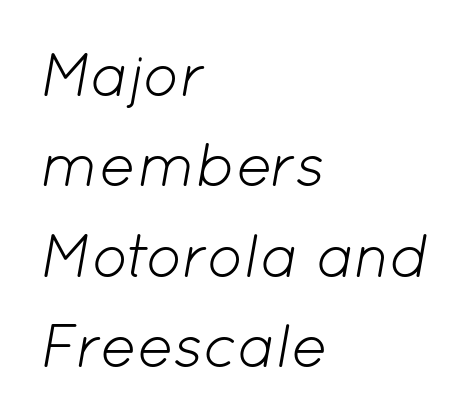
Q: Is the text bold? A: No.
Q: Is the text italic (slanted)? A: Yes, it leans right by about 12 degrees.
Q: Is the text underlined? A: No.
Q: How is the paragraph aligned? A: Left-aligned.
Q: Is the spacing between letters normal or unusually wide? A: Normal.
Q: Is the spacing between lines tight, normal or loose? A: Normal.
Q: Width (condensed, normal, or wide)? A: Normal.
Q: Stroke contrast? A: Low.
Q: x-height? A: Medium.
Q: Monospaced? A: No.
